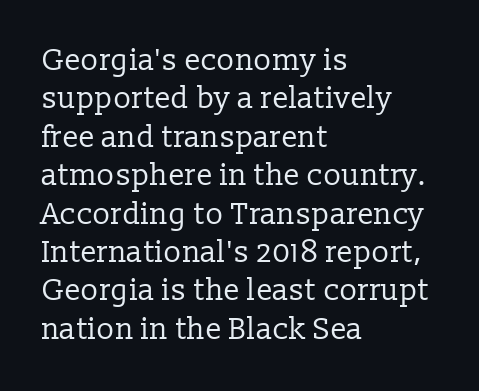
{"serif": "yes", "italic": "no", "bold": "no", "weight": "regular", "width": "normal", "stroke_contrast": "low", "x_height": "medium", "monospaced": "no", "underline": "no", "align": "left", "line_spacing": "normal", "line_spacing_ratio": 1.28, "letter_spacing": "normal", "letter_spacing_em": 0.0, "glyph_px": 30}
